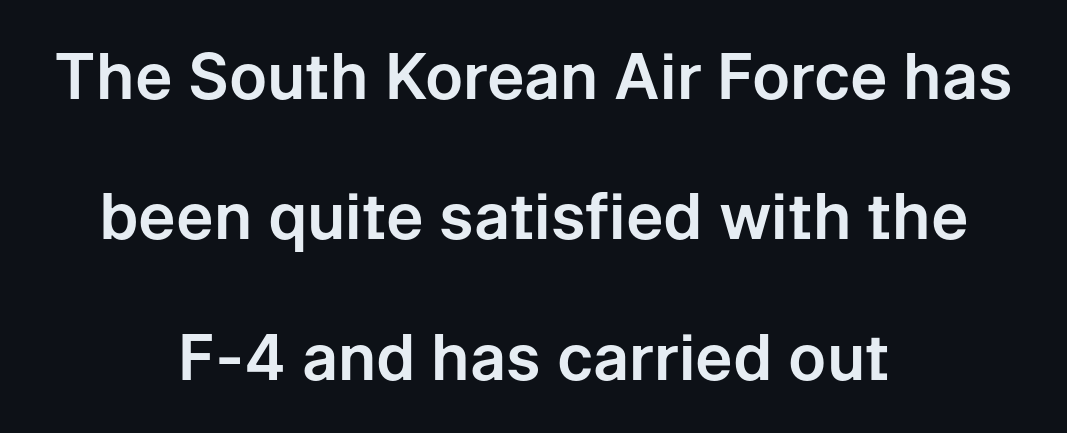
Q: Is the text italic (slanted)? A: No, it is upright.
Q: Is the typeface a serif or a sans-serif typeface? A: Sans-serif.
Q: Is the text underlined? A: No.
Q: How is the paragraph aligned? A: Centered.
Q: Is the spacing between letters normal or unusually wide? A: Normal.
Q: Is the spacing between lines tight, normal or loose? A: Loose.
Q: Width (condensed, normal, or wide)? A: Normal.
Q: Stroke contrast? A: Low.
Q: x-height? A: Medium.
Q: Monospaced? A: No.
